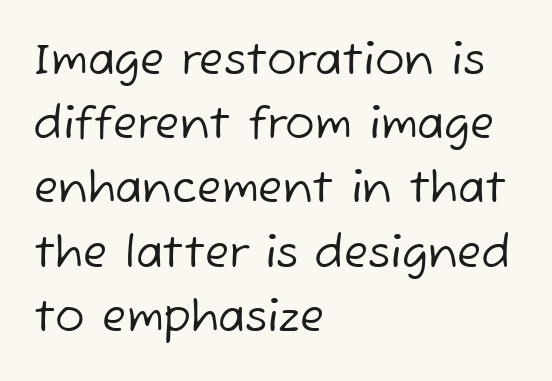
The image shows 44 px regular-weight sans-serif type; set left-aligned, normal line spacing (1.46x), normal letter spacing, not underlined; low stroke contrast and a medium x-height.
